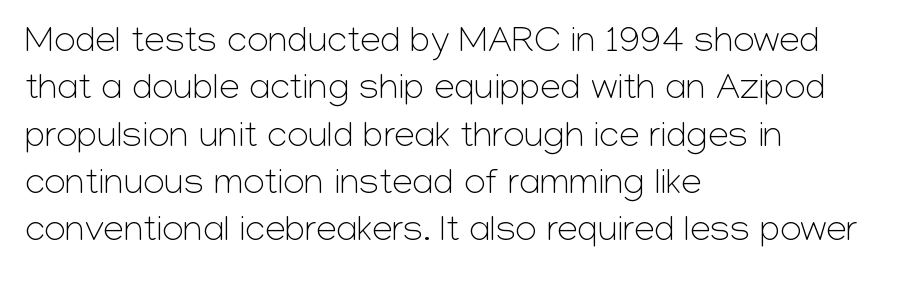
Horizontal alignment here is leftward, the default for most running prose. Is the type heavy? It reads as light-to-regular instead. Does the leading feel generous? No, just average. Do the characters align in a grid? No, the font is proportional. This sample uses plain, unmodified letter spacing.
